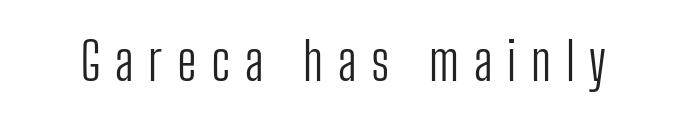
The image shows 52 px light, condensed sans-serif type, upright; set unusually wide letter spacing (+0.28 em), not underlined; low stroke contrast and a medium x-height.
